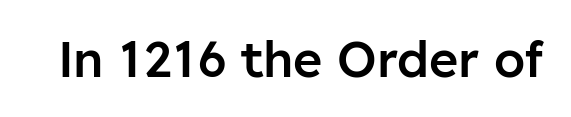
The tracking reads as untouched default to a designer's eye. The passage shown is typed in a proportional face where columns would drift. Posture: straight, roman, zero tilt. Type style note: lacks serifs. Unmarked baselines from the first word to the last.
